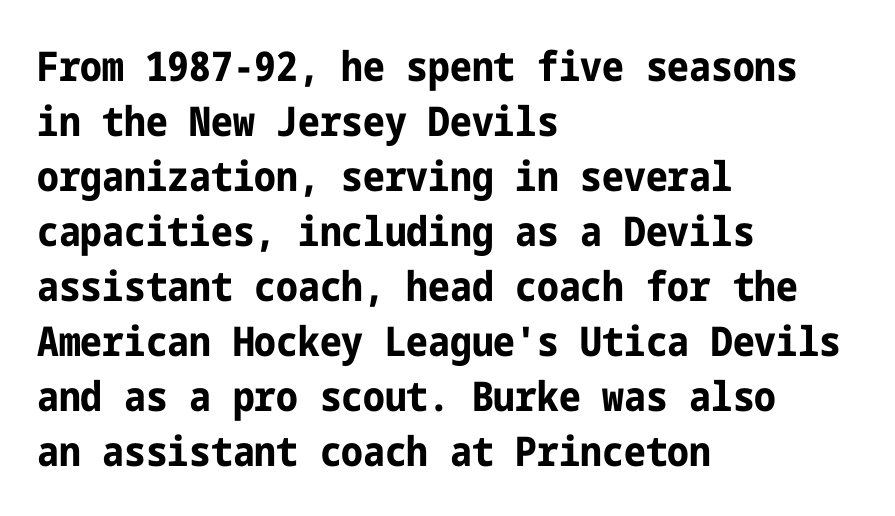
{"serif": "no", "italic": "no", "bold": "yes", "weight": "bold", "width": "condensed", "stroke_contrast": "low", "x_height": "medium", "underline": "no", "align": "left", "line_spacing": "normal", "line_spacing_ratio": 1.34, "letter_spacing": "normal", "letter_spacing_em": 0.0, "glyph_px": 41}
